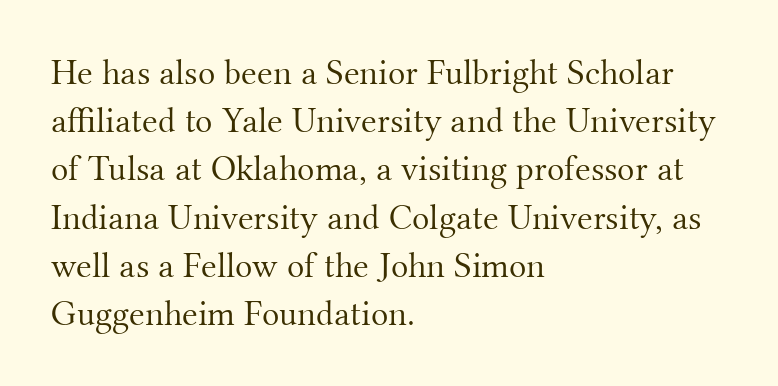
The block of text has a typical density, with ordinary space between rows. What kind of face is this? One with serifs. The passage shown is typed in a proportional face where columns would drift. Anything drawn beneath the words? Only blank space.
